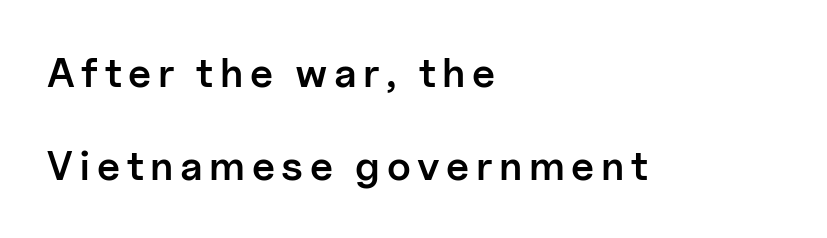
The image shows 41 px semibold sans-serif type, upright; set left-aligned, loose line spacing (2.28x), not underlined; low stroke contrast and a medium x-height.
